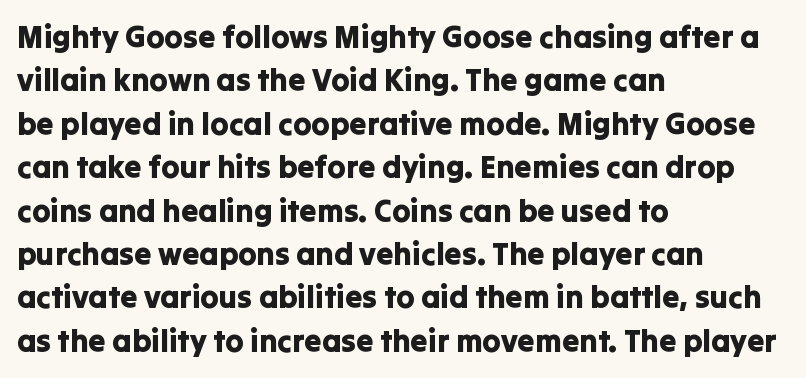
Q: Is the text italic (slanted)? A: No, it is upright.
Q: Is the typeface a serif or a sans-serif typeface? A: Sans-serif.
Q: Is the text underlined? A: No.
Q: How is the paragraph aligned? A: Left-aligned.
Q: Is the spacing between letters normal or unusually wide? A: Normal.
Q: Is the spacing between lines tight, normal or loose? A: Normal.
Q: Width (condensed, normal, or wide)? A: Normal.
Q: Stroke contrast? A: Low.
Q: x-height? A: Medium.
Q: Monospaced? A: No.
